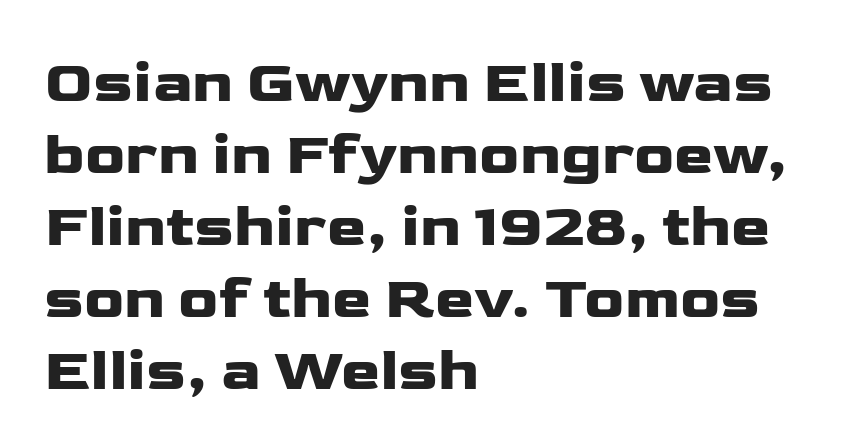
{"serif": "no", "italic": "no", "width": "wide", "stroke_contrast": "low", "x_height": "medium", "monospaced": "no", "underline": "no", "align": "left", "line_spacing_ratio": 1.22, "letter_spacing": "normal", "letter_spacing_em": 0.0, "glyph_px": 59}
